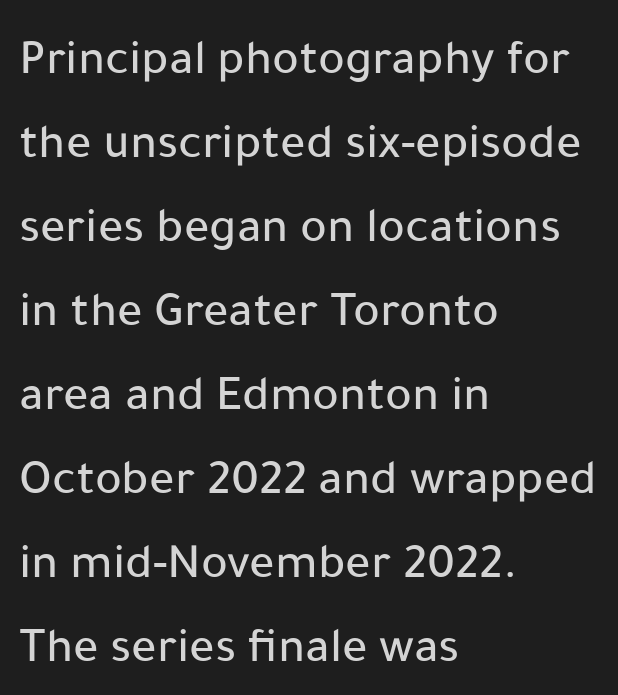
{"serif": "no", "italic": "no", "width": "normal", "stroke_contrast": "low", "x_height": "medium", "monospaced": "no", "underline": "no", "align": "left", "line_spacing": "normal", "line_spacing_ratio": 1.68, "letter_spacing": "normal", "letter_spacing_em": 0.0, "glyph_px": 50}
